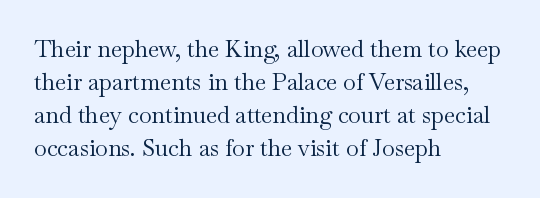
The image shows 23 px text type, upright; set left-aligned, normal line spacing (1.44x), normal letter spacing, not underlined.
